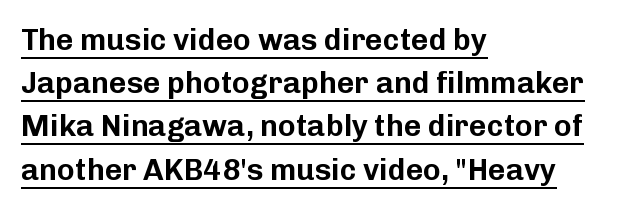
Q: Is the text italic (slanted)? A: No, it is upright.
Q: Is the typeface a serif or a sans-serif typeface? A: Sans-serif.
Q: Is the text underlined? A: Yes.
Q: How is the paragraph aligned? A: Left-aligned.
Q: Is the spacing between letters normal or unusually wide? A: Normal.
Q: Is the spacing between lines tight, normal or loose? A: Normal.
Q: Width (condensed, normal, or wide)? A: Normal.
Q: Stroke contrast? A: Low.
Q: x-height? A: Medium.
Q: Monospaced? A: No.
